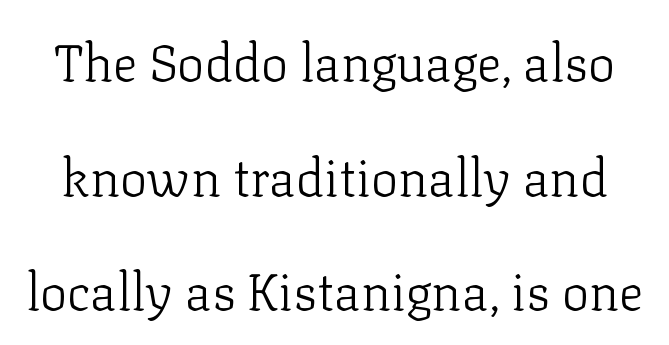
Q: Is the text bold? A: No.
Q: Is the text italic (slanted)? A: No, it is upright.
Q: Is the typeface a serif or a sans-serif typeface? A: Serif.
Q: Is the text underlined? A: No.
Q: Is the spacing between letters normal or unusually wide? A: Normal.
Q: Is the spacing between lines tight, normal or loose? A: Loose.
Q: Width (condensed, normal, or wide)? A: Normal.
Q: Stroke contrast? A: Low.
Q: x-height? A: Medium.
Q: Monospaced? A: No.
